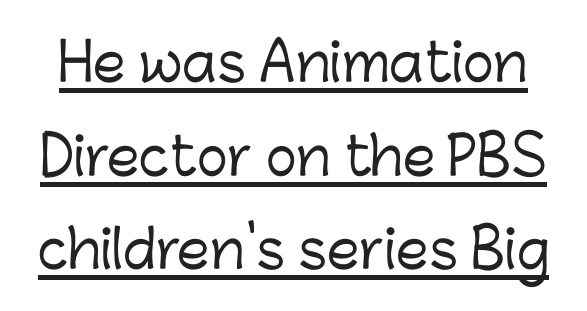
{"serif": "no", "italic": "no", "width": "normal", "stroke_contrast": "low", "x_height": "medium", "monospaced": "no", "underline": "yes", "line_spacing_ratio": 1.8, "letter_spacing": "normal", "letter_spacing_em": 0.0, "glyph_px": 52}
